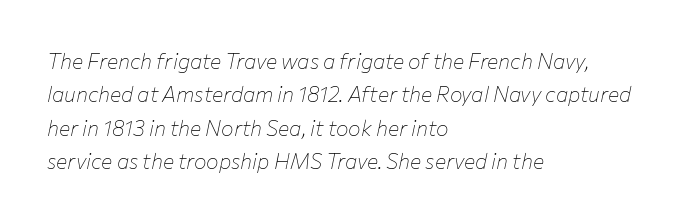
The image shows 21 px text type, italic (leaning right); set left-aligned, normal line spacing (1.59x), normal letter spacing, not underlined.
